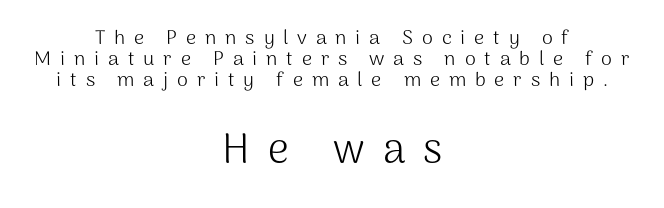
Honestly, there is no underline to notice here at all. Between these two stacked blocks, the lower one wins on size. A student would call this center alignment; a typographer would say set centered. The typeface has the unassuming heft of standard copy or less. Horizontal bands of white between lines are thin slivers. The gaps between neighbouring characters are conspicuously large.
